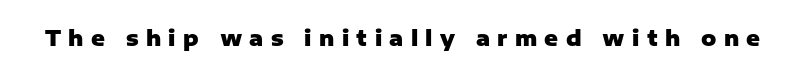
Someone cranked the tracking dial way up on this one. Glance below the letters and you will spot only blank space. The font is running at its bold setting. Upright lettering throughout.
